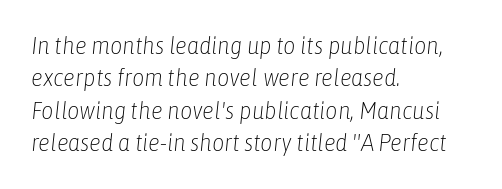
Q: Is the text bold? A: No.
Q: Is the text italic (slanted)? A: Yes, it leans right by about 6 degrees.
Q: Is the text underlined? A: No.
Q: How is the paragraph aligned? A: Left-aligned.
Q: Is the spacing between letters normal or unusually wide? A: Normal.
Q: Is the spacing between lines tight, normal or loose? A: Normal.
